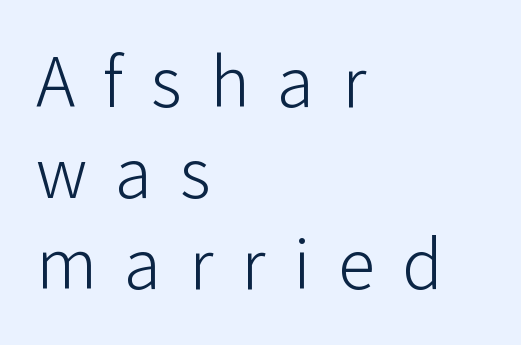
{"serif": "no", "italic": "no", "bold": "no", "weight": "light", "width": "normal", "stroke_contrast": "low", "x_height": "medium", "monospaced": "no", "underline": "no", "align": "left", "line_spacing_ratio": 1.23, "letter_spacing": "wide", "letter_spacing_em": 0.38, "glyph_px": 74}
